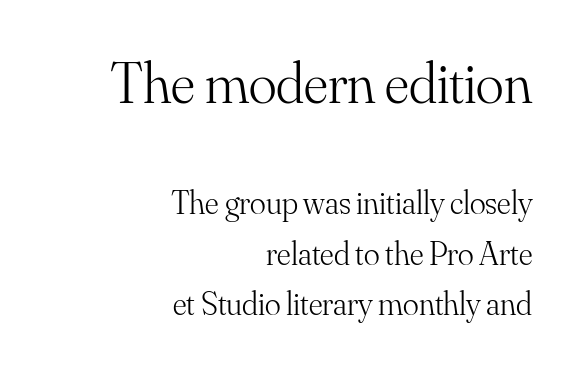
Letters rest on an invisible, unmarked baseline. Stems here are at most as thick as an everyday book face. The rendering uses natural spacing where letterforms have individual widths. The face used here appears at its bigger size in the upper chunk. To sum up the face: it has serifs. This is the regular roman posture of the typeface.
